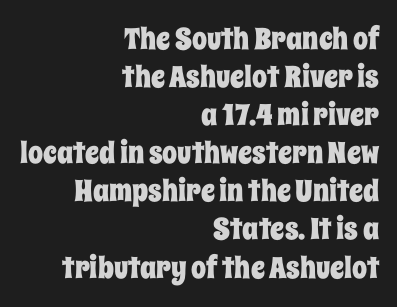
Q: Is the text italic (slanted)? A: No, it is upright.
Q: Is the text underlined? A: No.
Q: How is the paragraph aligned? A: Right-aligned.
Q: Is the spacing between letters normal or unusually wide? A: Normal.
Q: Is the spacing between lines tight, normal or loose? A: Normal.
Q: Width (condensed, normal, or wide)? A: Condensed.
Q: Stroke contrast? A: Low.
Q: x-height? A: Large.
Q: Monospaced? A: No.
